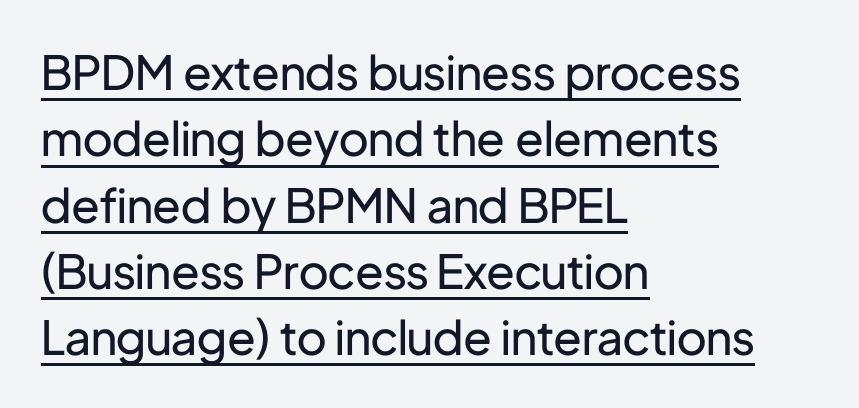
The image shows 47 px regular-weight sans-serif type, upright; set left-aligned, normal line spacing (1.41x), normal letter spacing, underlined; low stroke contrast and a medium x-height.
